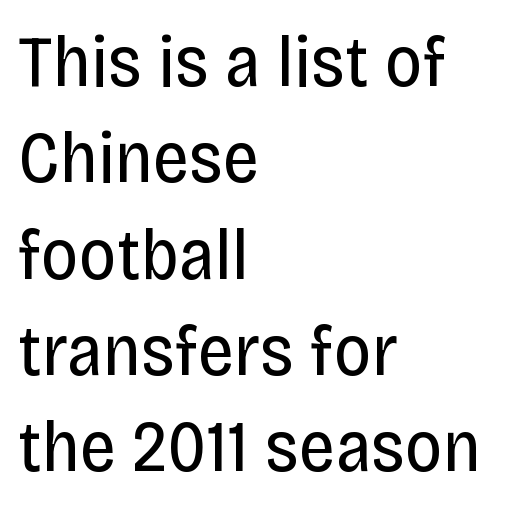
The image shows 73 px regular-weight, condensed sans-serif type, upright; set left-aligned, normal line spacing (1.32x), normal letter spacing, not underlined; low stroke contrast and a large x-height.
